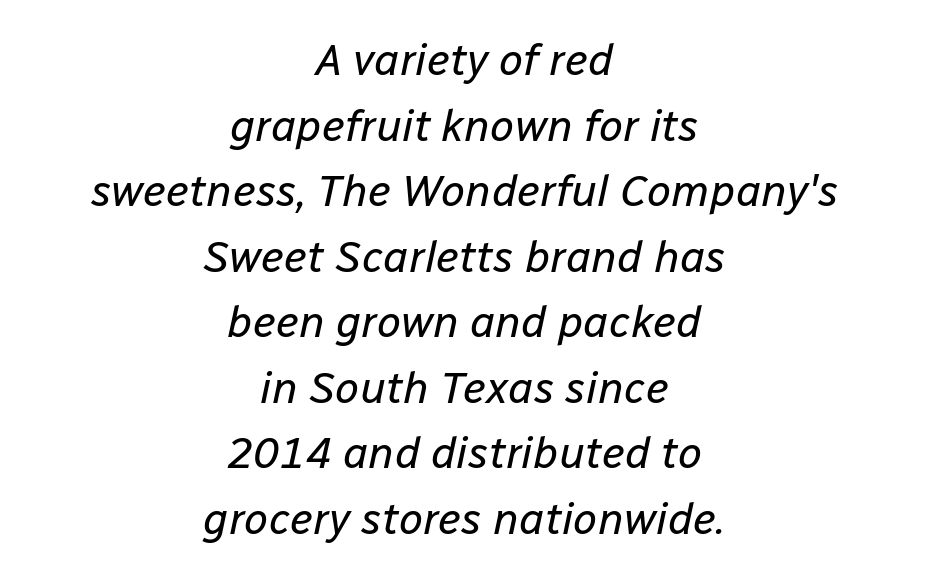
The image shows 44 px regular-weight type, italic (leaning right); set centered, normal line spacing (1.49x), normal letter spacing, not underlined; low stroke contrast and a medium x-height.
